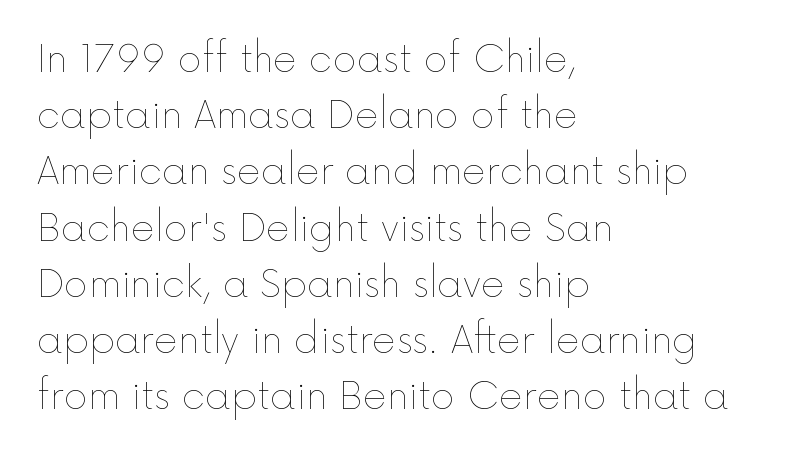
Q: Is the text bold? A: No.
Q: Is the text italic (slanted)? A: No, it is upright.
Q: Is the text underlined? A: No.
Q: How is the paragraph aligned? A: Left-aligned.
Q: Is the spacing between letters normal or unusually wide? A: Normal.
Q: Is the spacing between lines tight, normal or loose? A: Normal.
Q: Width (condensed, normal, or wide)? A: Normal.
Q: x-height? A: Medium.
Q: Monospaced? A: No.
